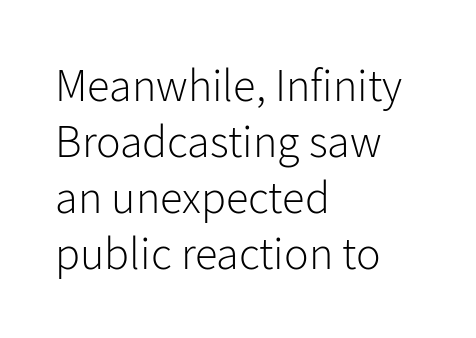
{"serif": "no", "italic": "no", "bold": "no", "weight": "light", "width": "normal", "stroke_contrast": "low", "x_height": "medium", "monospaced": "no", "underline": "no", "align": "left", "line_spacing_ratio": 1.22, "letter_spacing": "normal", "letter_spacing_em": 0.0, "glyph_px": 46}
